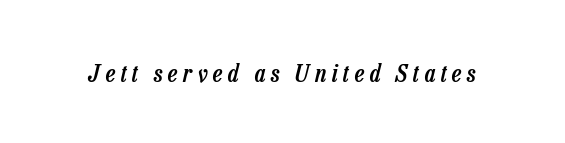
{"italic": "yes", "lean": "right", "slant_degrees": 13, "bold": "semi", "underline": "no", "letter_spacing": "wide", "letter_spacing_em": 0.22, "glyph_px": 25}
